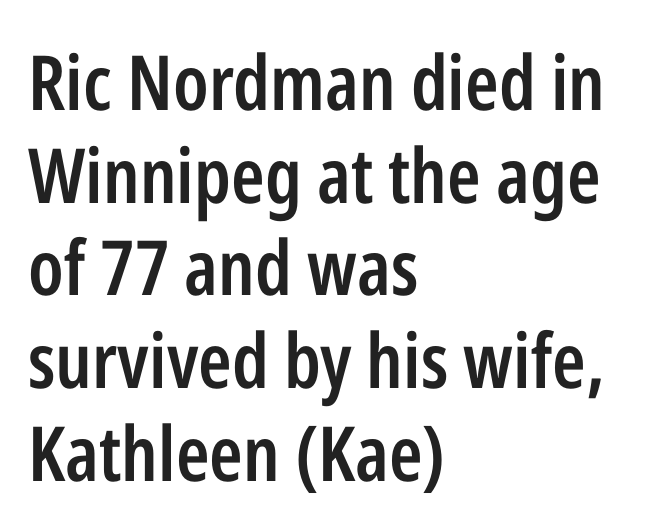
{"serif": "no", "italic": "no", "bold": "semi", "weight": "semibold", "width": "condensed", "stroke_contrast": "low", "x_height": "medium", "monospaced": "no", "underline": "no", "align": "left", "line_spacing_ratio": 1.22, "letter_spacing": "normal", "letter_spacing_em": 0.0, "glyph_px": 76}
